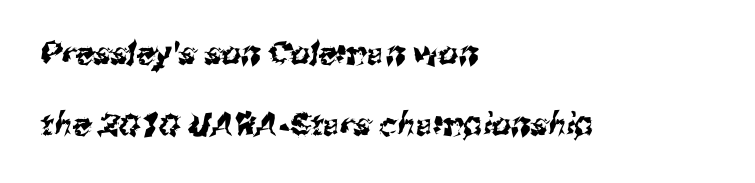
Check the space under the baseline: it is left empty. Loosely led — the rows are spread out. Does extra space separate the letters? No, they use regular spacing. Think of a printed novel: that variable character pitch is what you see here. Alignment: flush left.
